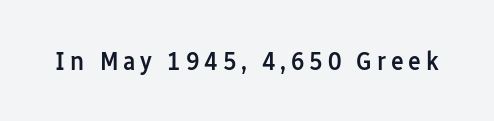
Notice how the stems are strictly vertical — no italics here. The strokes are fattened partway — semibold, not bold. Words float on clear page, feet unadorned.
